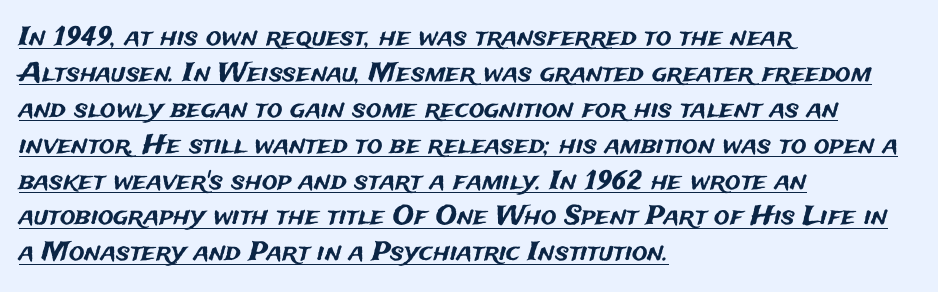
The sample's only ornament is a line tracing under the words. This sample is left-justified, so line endings fall wherever the words run out. Leading matches the norm, producing a regular column. These lines keep a tight, regular rhythm from letter to letter.
